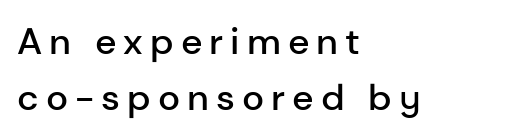
The image shows 37 px semibold sans-serif type, upright; set left-aligned, normal line spacing (1.52x), not underlined; low stroke contrast and a medium x-height.
